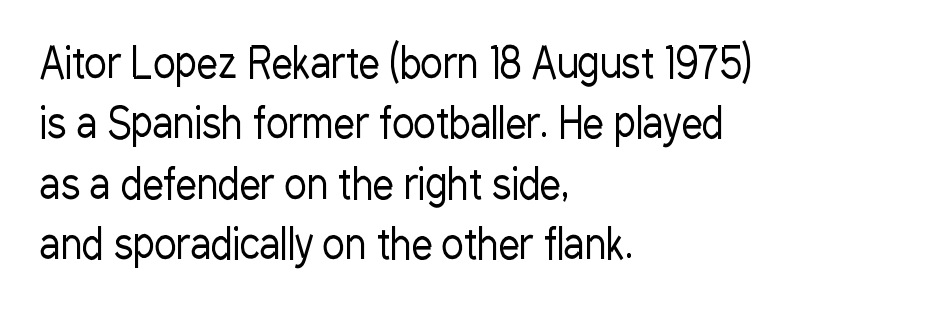
The image shows 42 px regular-weight, condensed sans-serif type, upright; set left-aligned, normal line spacing (1.44x), normal letter spacing, not underlined; low stroke contrast and a medium x-height.
